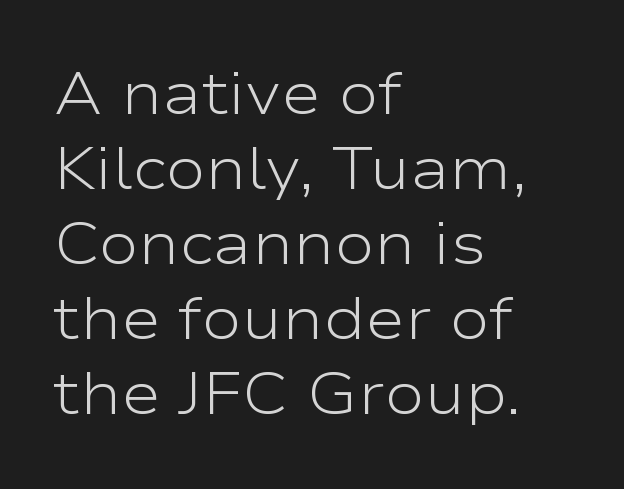
The image shows 60 px light, wide sans-serif type, upright; set left-aligned, normal line spacing (1.25x), normal letter spacing, not underlined; low stroke contrast and a medium x-height.
